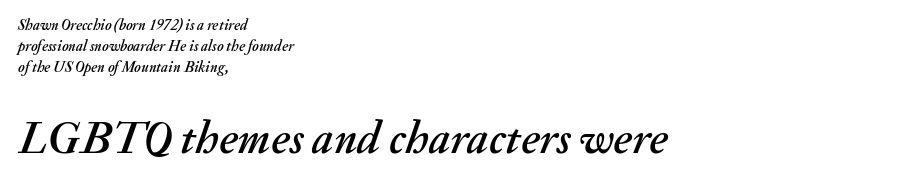
{"italic": "yes", "lean": "right", "slant_degrees": 20, "width": "normal", "stroke_contrast": "medium", "x_height": "small", "monospaced": "no", "underline": "no", "align": "left", "line_spacing": "normal", "line_spacing_ratio": 1.4, "letter_spacing": "normal", "letter_spacing_em": 0.0, "larger_block": "second", "size_ratio": 3.07, "glyph_px": 46}
